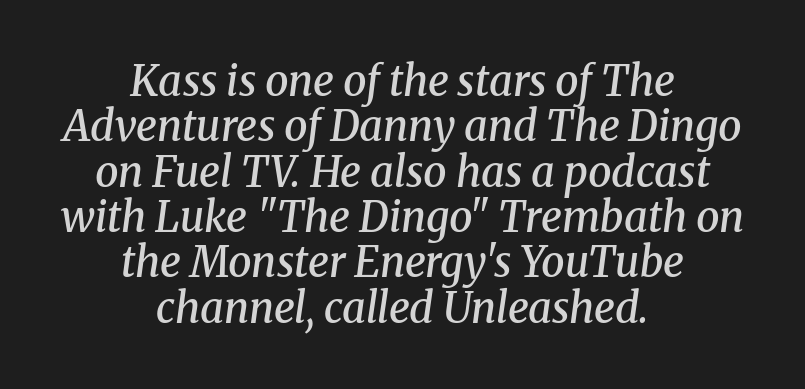
{"serif": "yes", "italic": "yes", "lean": "right", "slant_degrees": 8, "bold": "semi", "weight": "semibold", "width": "normal", "stroke_contrast": "medium", "x_height": "medium", "monospaced": "no", "underline": "no", "align": "center", "line_spacing": "tight", "line_spacing_ratio": 1.08, "letter_spacing": "normal", "letter_spacing_em": 0.0, "glyph_px": 42}
